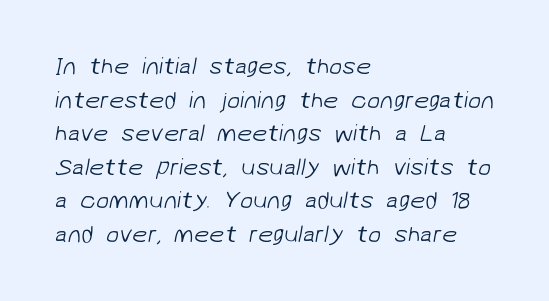
{"bold": "no", "underline": "no", "align": "left", "line_spacing": "normal", "line_spacing_ratio": 1.4, "letter_spacing": "normal", "letter_spacing_em": 0.0, "glyph_px": 24}
